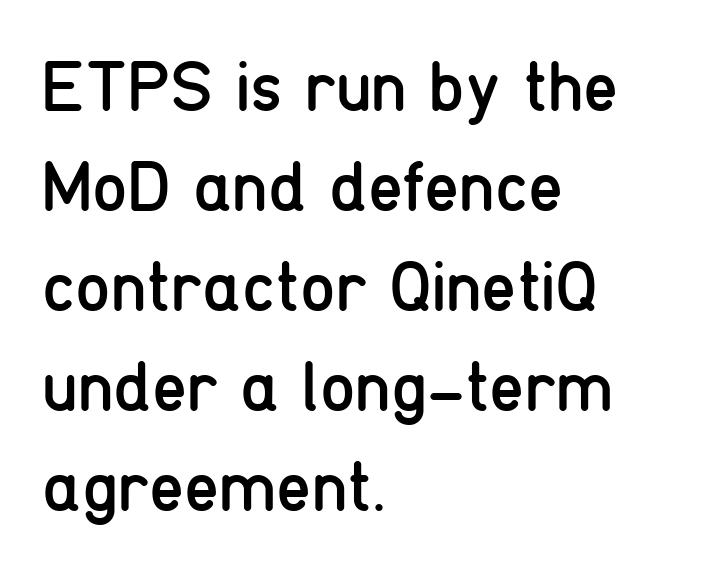
{"serif": "no", "italic": "no", "bold": "no", "weight": "regular", "width": "condensed", "stroke_contrast": "low", "x_height": "medium", "monospaced": "no", "underline": "no", "align": "left", "line_spacing": "normal", "line_spacing_ratio": 1.41, "letter_spacing": "normal", "letter_spacing_em": 0.0, "glyph_px": 71}
